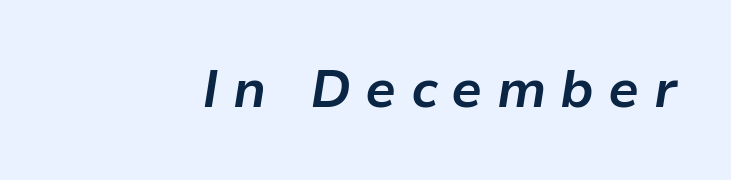
Is the letter spacing exaggerated? Yes — the characters are pushed far apart. The specimen reads as italic at a glance. Type without underlining. Each letter keeps its own natural width here, so spacing adapts to shape.
